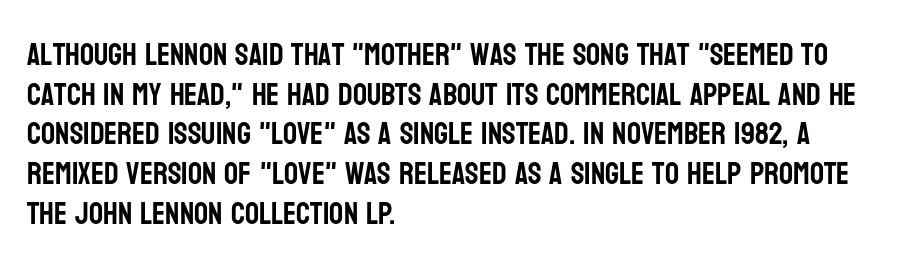
{"serif": "no", "italic": "no", "width": "condensed", "stroke_contrast": "low", "x_height": "large", "monospaced": "no", "underline": "no", "align": "left", "line_spacing": "normal", "line_spacing_ratio": 1.28, "letter_spacing": "normal", "letter_spacing_em": 0.0, "glyph_px": 31}
